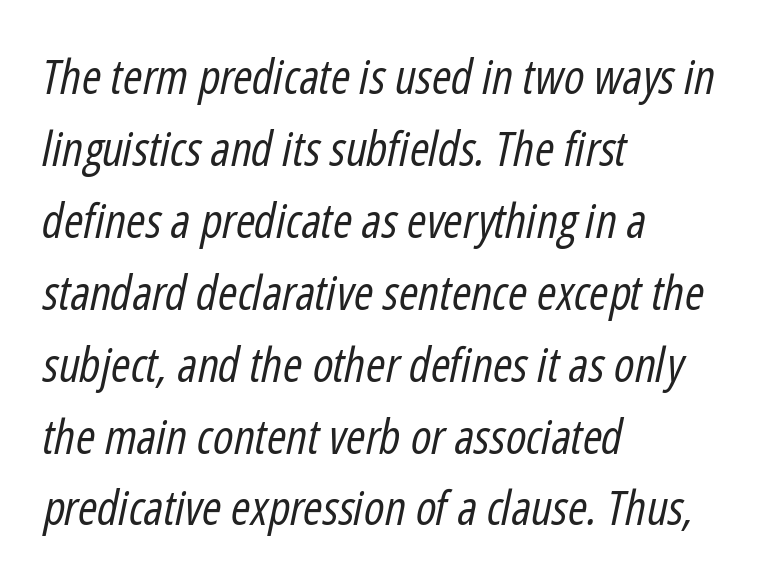
Looking at the ascenders, they clearly lean. The passage shown is typed in a proportional face where columns would drift. Where is the straight margin? On the left. Standard letterfit; no display-style spreading of the glyphs. Evenly set lines give the paragraph a standard silhouette. This rendering features lettering with no underline.
